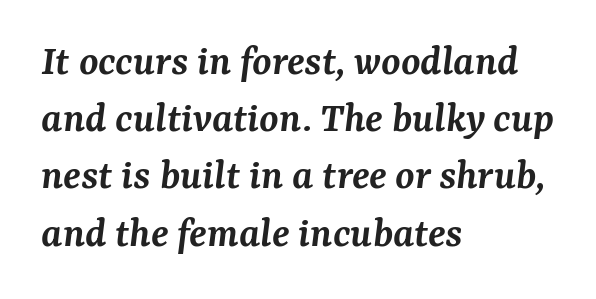
{"serif": "yes", "italic": "yes", "lean": "right", "slant_degrees": 7, "bold": "semi", "weight": "semibold", "width": "normal", "stroke_contrast": "medium", "x_height": "medium", "monospaced": "no", "underline": "no", "align": "left", "line_spacing": "normal", "line_spacing_ratio": 1.3, "letter_spacing": "normal", "letter_spacing_em": 0.0, "glyph_px": 44}
